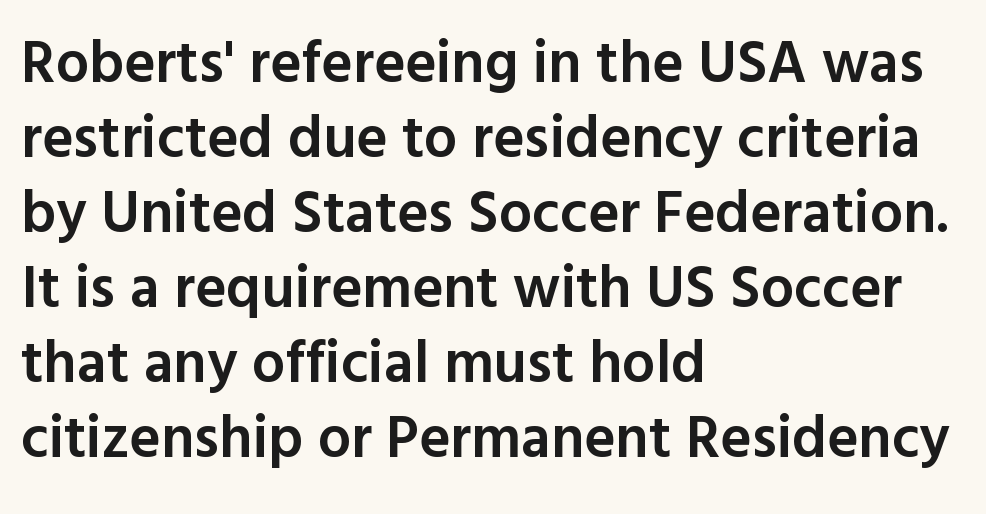
Q: Is the text bold? A: Semi-bold.
Q: Is the text italic (slanted)? A: No, it is upright.
Q: Is the typeface a serif or a sans-serif typeface? A: Sans-serif.
Q: Is the text underlined? A: No.
Q: How is the paragraph aligned? A: Left-aligned.
Q: Is the spacing between letters normal or unusually wide? A: Normal.
Q: Is the spacing between lines tight, normal or loose? A: Normal.
Q: Width (condensed, normal, or wide)? A: Normal.
Q: x-height? A: Medium.
Q: Monospaced? A: No.
